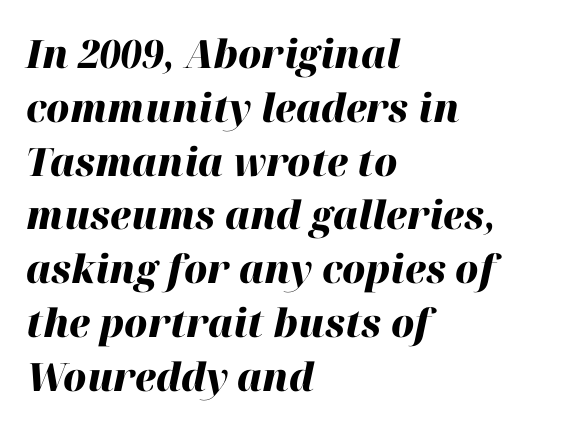
Caption: standard tracking, unaltered. The letters advance in unequal steps, a hallmark of proportional type. Quick note: italic. The baseline area is clear. The ragged edge is on the right, which tells us the setting is flush left.
